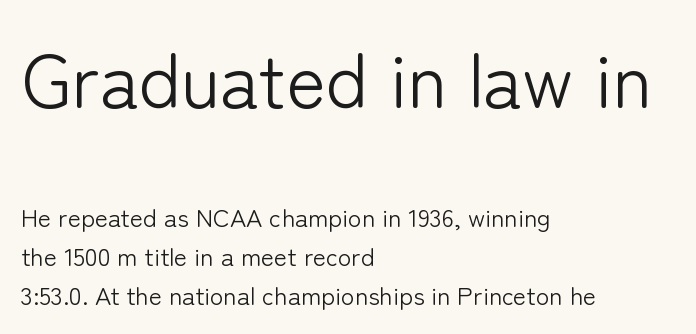
{"serif": "no", "italic": "no", "bold": "no", "weight": "light", "width": "normal", "stroke_contrast": "low", "x_height": "medium", "monospaced": "no", "underline": "no", "align": "left", "line_spacing": "normal", "line_spacing_ratio": 1.56, "letter_spacing": "normal", "letter_spacing_em": 0.0, "larger_block": "first", "size_ratio": 3.0, "glyph_px": 75}
